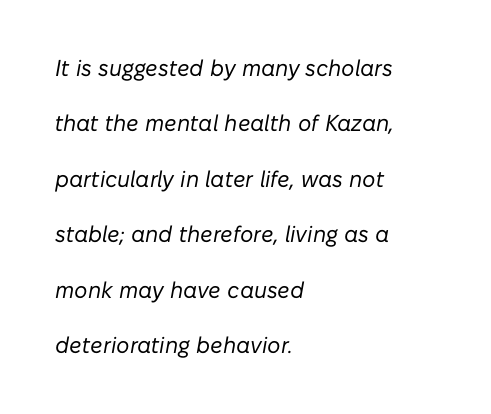
The image shows 23 px text type, italic (leaning right); set left-aligned, loose line spacing (2.41x), normal letter spacing, not underlined.
